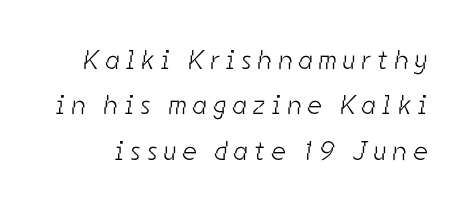
Compared with typical body copy, the letter spacing here is much looser. A typesetter would call this leading conventional body-copy spacing. The font is comparable to plain body text, perhaps lighter. Unmarked baselines from the first word to the last.
